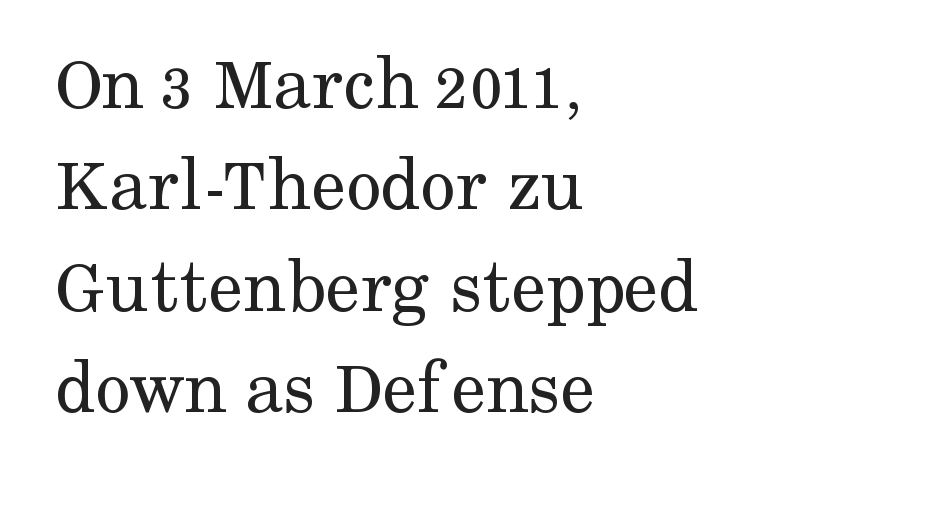
The image shows 78 px regular-weight serif type, upright; set left-aligned, normal line spacing (1.3x), normal letter spacing, not underlined; medium stroke contrast and a medium x-height.
